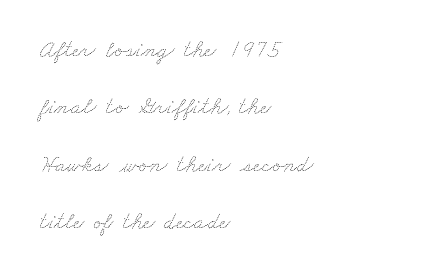
Q: Is the text bold? A: No.
Q: Is the text underlined? A: No.
Q: How is the paragraph aligned? A: Left-aligned.
Q: Is the spacing between letters normal or unusually wide? A: Normal.
Q: Is the spacing between lines tight, normal or loose? A: Loose.
